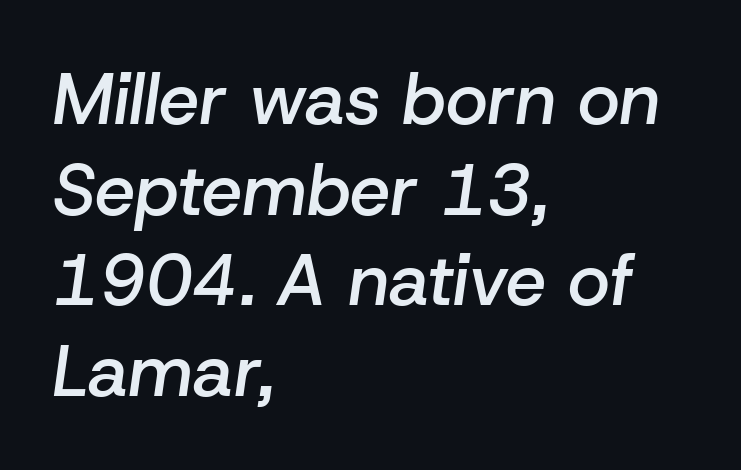
The image shows 72 px semibold type, italic (leaning right); set left-aligned, normal line spacing (1.26x), normal letter spacing, not underlined; low stroke contrast and a medium x-height.
